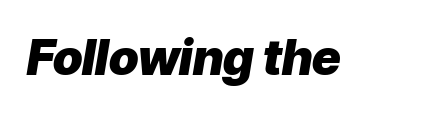
Q: Is the text bold? A: Yes.
Q: Is the text italic (slanted)? A: Yes, it leans right by about 9 degrees.
Q: Is the text underlined? A: No.
Q: Is the spacing between letters normal or unusually wide? A: Normal.
Q: Width (condensed, normal, or wide)? A: Normal.
Q: Stroke contrast? A: Low.
Q: x-height? A: Medium.
Q: Monospaced? A: No.
